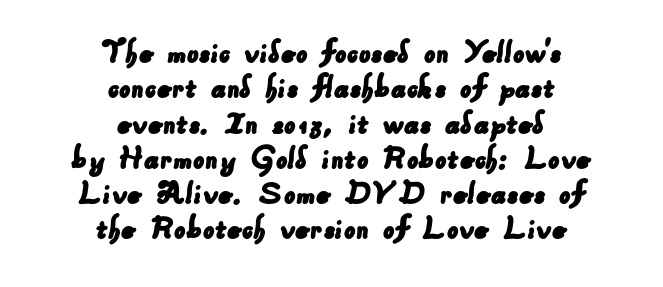
The image shows 36 px sans-serif type; set centered, tight line spacing (0.98x), normal letter spacing, not underlined; low stroke contrast and a small x-height.
